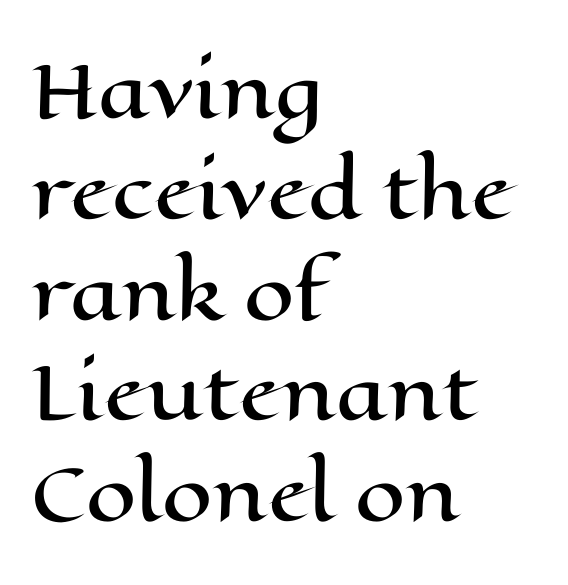
Q: Is the text italic (slanted)? A: No, it is upright.
Q: Is the text underlined? A: No.
Q: How is the paragraph aligned? A: Left-aligned.
Q: Is the spacing between letters normal or unusually wide? A: Normal.
Q: Is the spacing between lines tight, normal or loose? A: Normal.
Q: Width (condensed, normal, or wide)? A: Wide.
Q: Stroke contrast? A: High.
Q: x-height? A: Medium.
Q: Monospaced? A: No.
